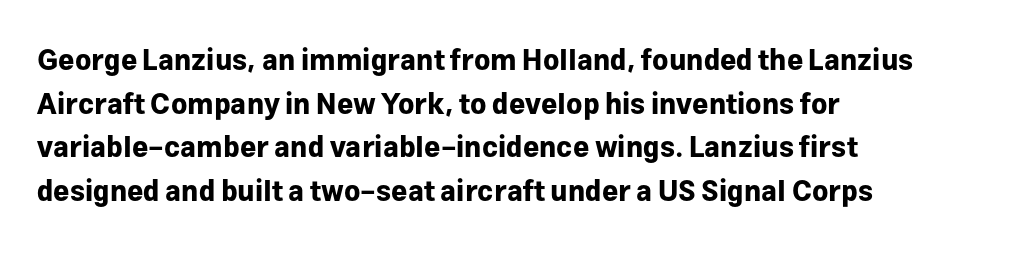
{"serif": "no", "italic": "no", "bold": "yes", "weight": "bold", "width": "normal", "stroke_contrast": "low", "x_height": "medium", "monospaced": "no", "underline": "no", "align": "left", "line_spacing": "normal", "line_spacing_ratio": 1.56, "letter_spacing": "normal", "letter_spacing_em": 0.0, "glyph_px": 28}
